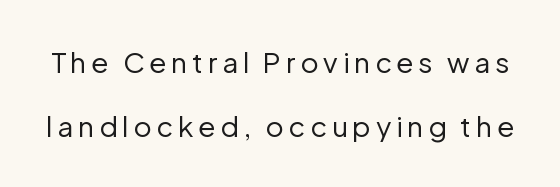
This is not heavy type; no bold has been used. The gap between lines stays unmarked. The passage shown is typed in a proportional face where columns would drift. The axis of the letterforms is exactly vertical. You can tell from the bare stems that sans-serif type was used. These lines stand farther apart than default settings would place them.
